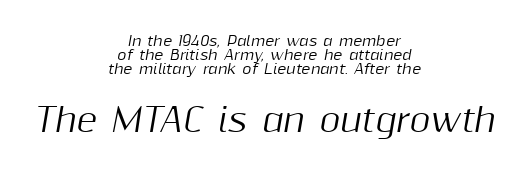
The words here are not underlined. The horizontal fit of the characters is conventional and even. Notice how the passage keeps no hard edge, just a central spine. Looks like regular typesetting: each glyph gets only the width it needs. Size contrast runs from small at the top to large at the bottom.
